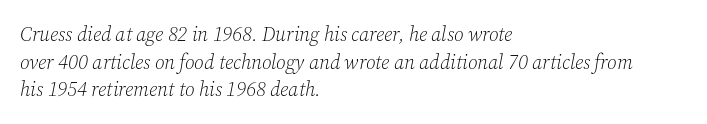
These lines are set flush left with a ragged right edge. The cut favours lightness, reaching ordinary text weight at its darkest. Glyph-to-glyph distance matches everyday printed text. The font's italic variant was chosen for this text.
